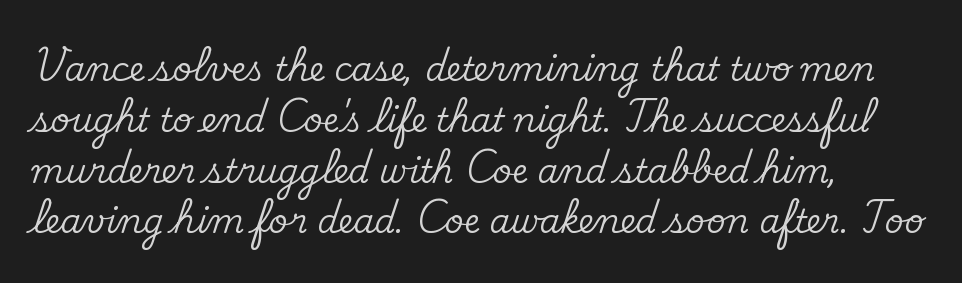
{"width": "normal", "stroke_contrast": "medium", "x_height": "small", "monospaced": "no", "underline": "no", "align": "left", "line_spacing": "normal", "line_spacing_ratio": 1.54, "letter_spacing": "normal", "letter_spacing_em": 0.0, "glyph_px": 33}
